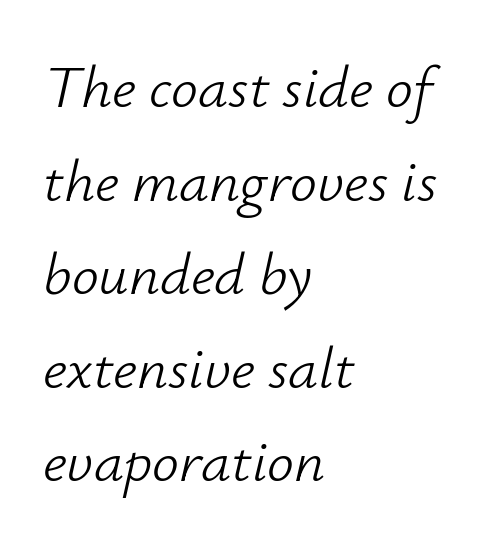
Horizontally, the lines are justified to the leading edge only. Style check: oblique. Has an underline been added? It has not. Students, note that the glyphs here touch the page at normal intervals. Here the designer chose a conventional face with non-uniform glyph widths. A light-to-regular cut is what we see here.
